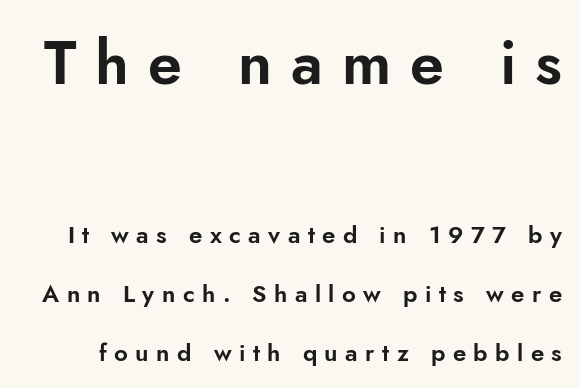
The image shows 61 px sans-serif type, upright; set loose line spacing (2.46x), unusually wide letter spacing (+0.31 em), not underlined; the first (top) block is 2.54x larger; low stroke contrast and a small x-height.
